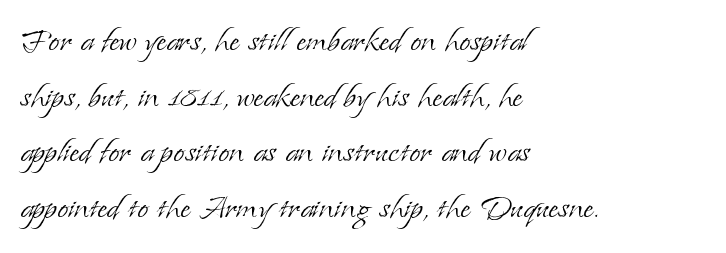
The image shows 40 px light serif type; set left-aligned, normal line spacing (1.39x), normal letter spacing, not underlined; low stroke contrast and a small x-height.
